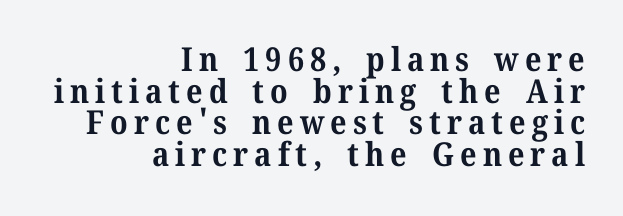
{"serif": "yes", "italic": "no", "bold": "yes", "weight": "bold", "width": "normal", "stroke_contrast": "medium", "x_height": "medium", "monospaced": "no", "underline": "no", "align": "right", "line_spacing": "tight", "line_spacing_ratio": 0.96, "glyph_px": 33}
